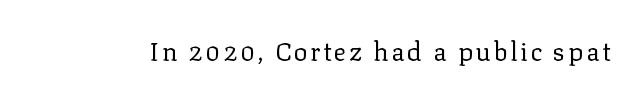
The image shows 26 px text type, upright; set not underlined.
